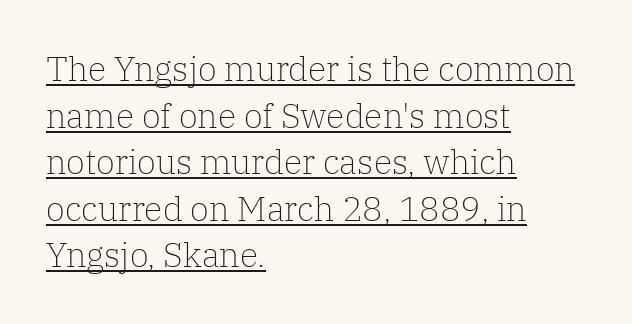
Q: Is the text bold? A: No.
Q: Is the text italic (slanted)? A: No, it is upright.
Q: Is the typeface a serif or a sans-serif typeface? A: Serif.
Q: Is the text underlined? A: Yes.
Q: How is the paragraph aligned? A: Left-aligned.
Q: Is the spacing between letters normal or unusually wide? A: Normal.
Q: Is the spacing between lines tight, normal or loose? A: Normal.
Q: Width (condensed, normal, or wide)? A: Normal.
Q: Stroke contrast? A: Low.
Q: x-height? A: Medium.
Q: Monospaced? A: No.
